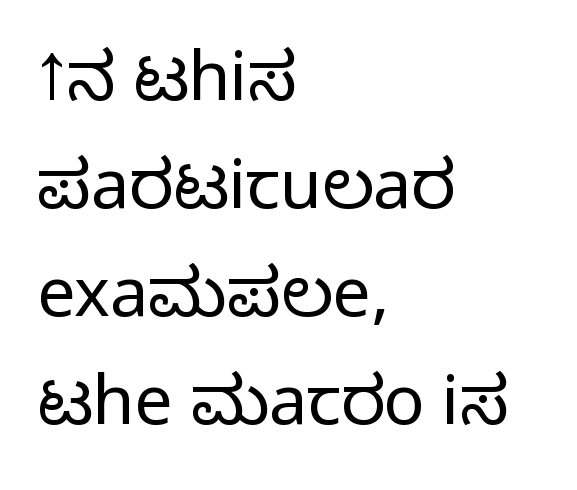
This sample has the flowing, uneven cadence of proportional lettering. Tracking value appears to be zero — textbook default spacing. One glance says typical: line gaps are just what's usual. Teacher's note: observe the even left margin — that is flush-left alignment.
